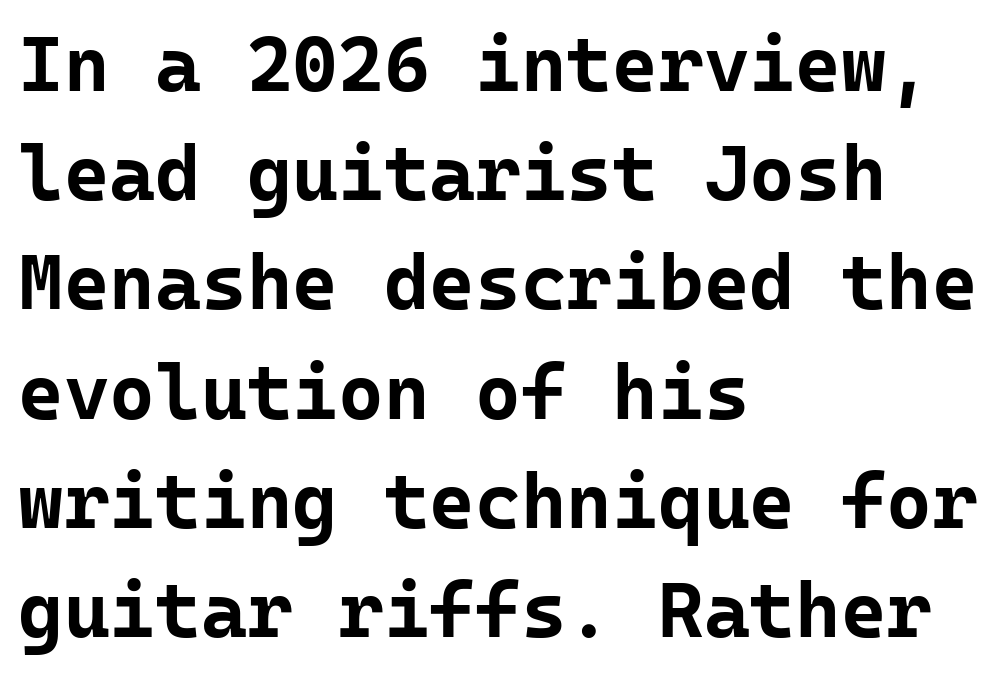
Q: Is the text bold? A: Yes.
Q: Is the text italic (slanted)? A: No, it is upright.
Q: Is the typeface a serif or a sans-serif typeface? A: Sans-serif.
Q: Is the text underlined? A: No.
Q: How is the paragraph aligned? A: Left-aligned.
Q: Is the spacing between letters normal or unusually wide? A: Normal.
Q: Is the spacing between lines tight, normal or loose? A: Normal.
Q: Width (condensed, normal, or wide)? A: Normal.
Q: Stroke contrast? A: Low.
Q: x-height? A: Medium.
Q: Monospaced? A: Yes.
